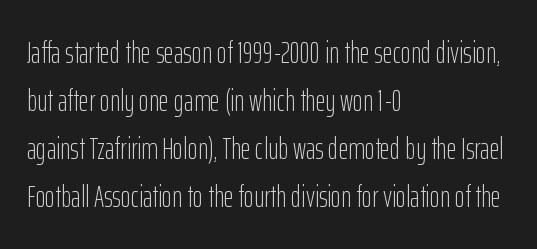
{"serif": "no", "italic": "no", "bold": "no", "weight": "light", "width": "condensed", "stroke_contrast": "low", "x_height": "medium", "monospaced": "no", "underline": "no", "align": "left", "line_spacing": "normal", "line_spacing_ratio": 1.55, "letter_spacing": "normal", "letter_spacing_em": 0.0, "glyph_px": 31}
